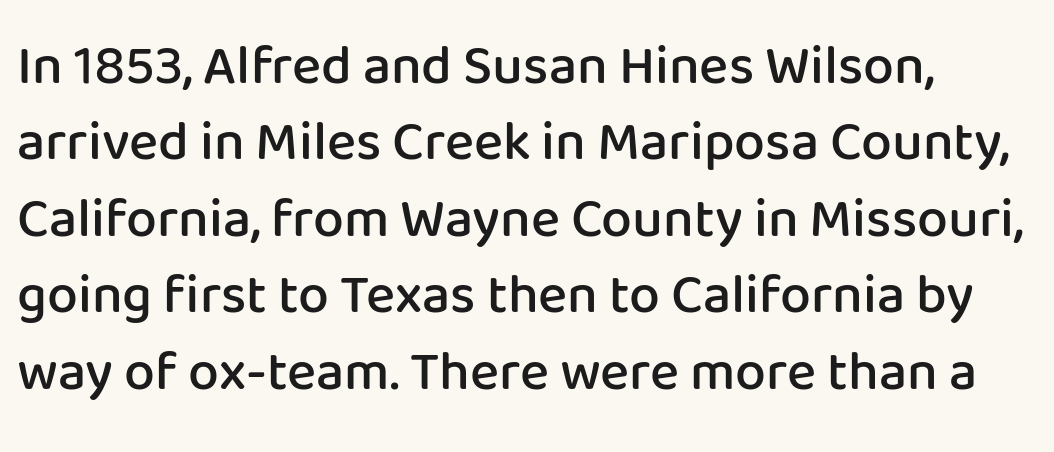
Notice how the passage keeps a crisp vertical edge on the left only. The sample has been set in demibold, a notch under bold. Inter-character spacing is left at the font's built-in metrics. The axis of the letterforms is exactly vertical. Each letter keeps its own natural width here, so spacing adapts to shape. Vertical spacing — default.
